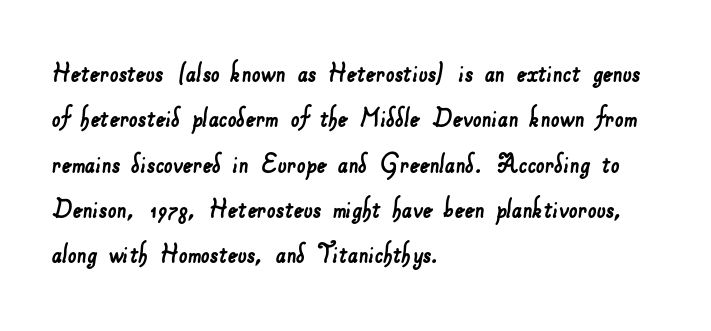
The image shows 31 px sans-serif type; set left-aligned, normal line spacing (1.46x), normal letter spacing, not underlined; low stroke contrast and a small x-height.
